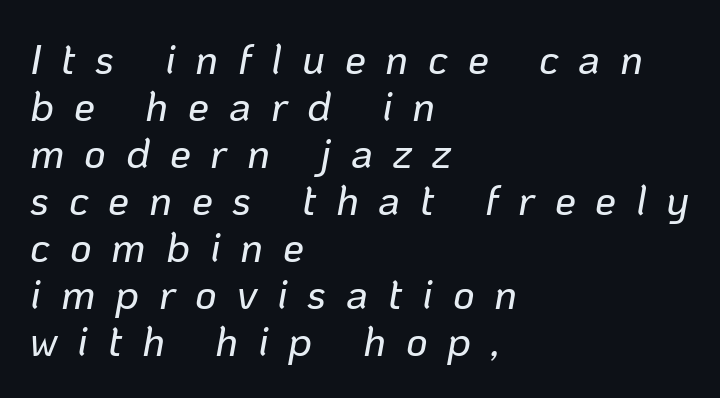
The image shows 42 px text type, italic (leaning right); set left-aligned, tight line spacing (1.12x), unusually wide letter spacing (+0.47 em), not underlined; low stroke contrast and a medium x-height.
